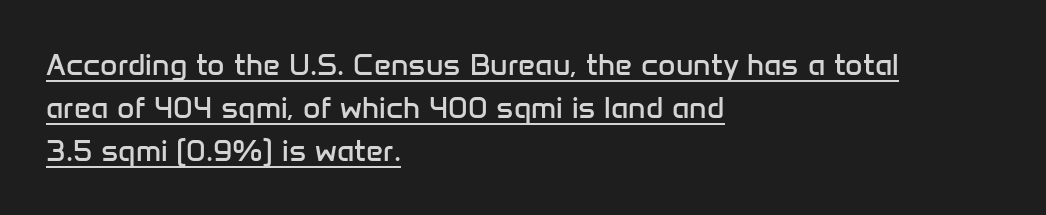
{"serif": "no", "italic": "no", "bold": "no", "weight": "regular", "width": "normal", "stroke_contrast": "low", "x_height": "medium", "monospaced": "no", "underline": "yes", "align": "left", "line_spacing": "normal", "line_spacing_ratio": 1.43, "letter_spacing": "normal", "letter_spacing_em": 0.0, "glyph_px": 30}
